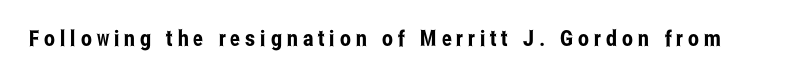
The image shows 22 px text type, upright; set unusually wide letter spacing (+0.22 em), not underlined.
